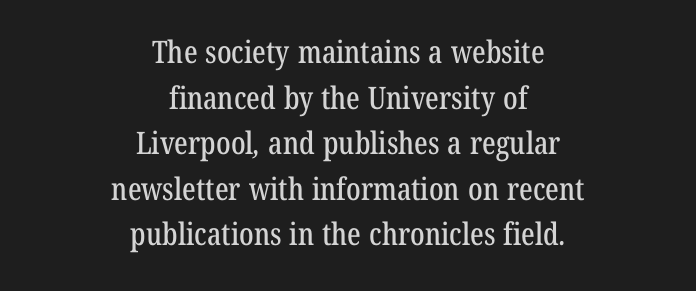
{"serif": "yes", "width": "condensed", "stroke_contrast": "low", "x_height": "medium", "monospaced": "no", "underline": "no", "align": "center", "line_spacing": "normal", "line_spacing_ratio": 1.47, "letter_spacing": "normal", "letter_spacing_em": 0.0, "glyph_px": 31}
